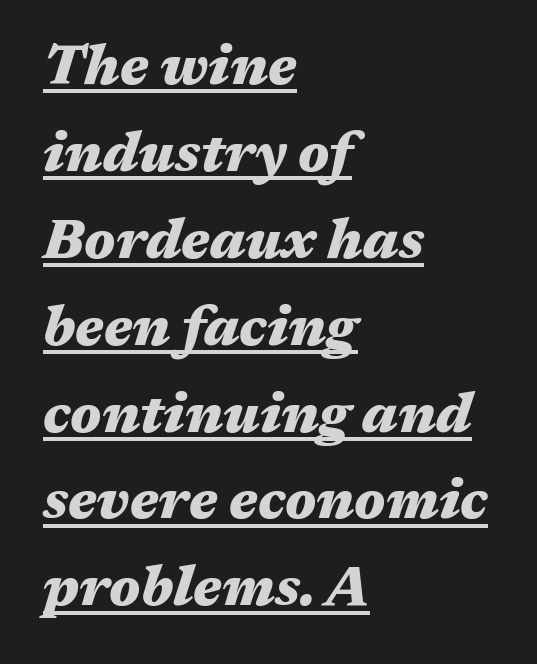
What's the leading like? Ordinary, nothing unusual. The tracking reads as untouched default to a designer's eye. Looking at the ascenders, they clearly lean. Layout note: lines flush left. Strokes here are thick enough to call this a true bold.
